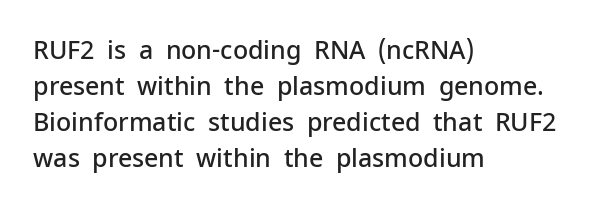
No italicization has been applied; the sample stays upright. How heavy is the stroke? Medium-heavy — a semibold, shy of bold. Default kerning and tracking; the words read as compact shapes. In CSS terms this would be text-align: left. Line spacing here is normal. The specimen omits any rule beneath the text block's lines.
